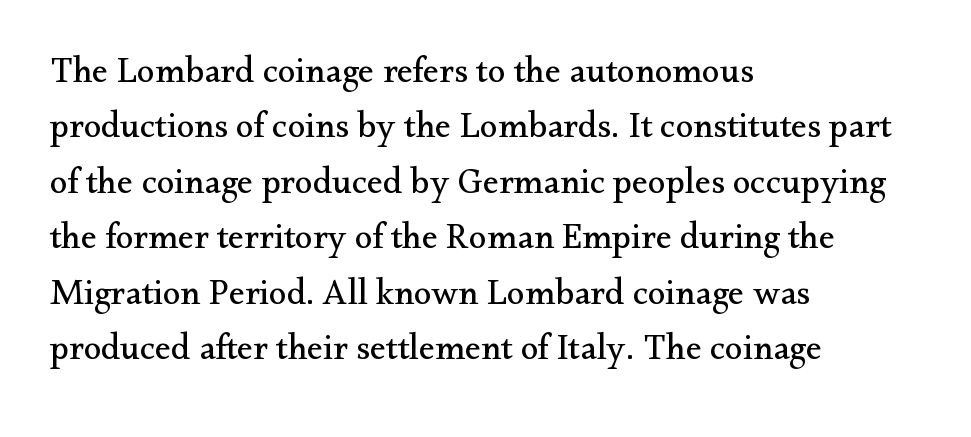
{"serif": "yes", "italic": "no", "bold": "no", "weight": "regular", "width": "normal", "stroke_contrast": "medium", "x_height": "small", "monospaced": "no", "underline": "no", "align": "left", "line_spacing": "normal", "line_spacing_ratio": 1.54, "letter_spacing": "normal", "letter_spacing_em": 0.0, "glyph_px": 36}
